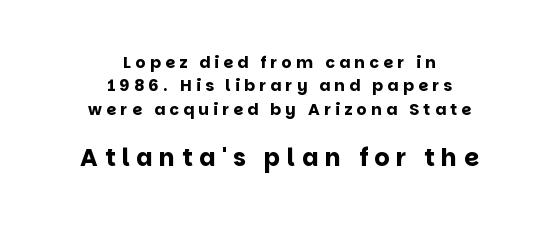
Check under the words: just untouched page. Every letter is thick-stroked: bold, no question. The letters are spread apart with noticeably loose tracking. The font's upright variant was chosen for this text. You get the small type first, then a jump to larger type.
